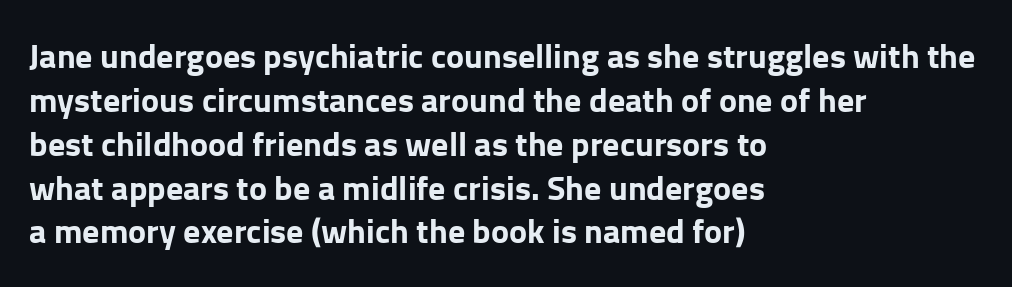
{"serif": "no", "italic": "no", "bold": "yes", "weight": "bold", "width": "normal", "stroke_contrast": "low", "x_height": "medium", "monospaced": "no", "underline": "no", "align": "left", "line_spacing": "normal", "line_spacing_ratio": 1.29, "letter_spacing": "normal", "letter_spacing_em": 0.0, "glyph_px": 34}
